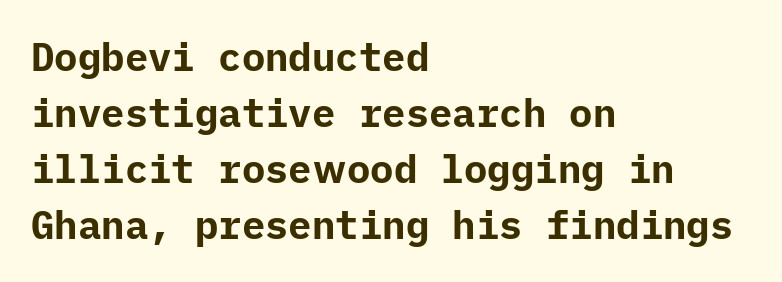
Q: Is the text bold? A: Yes.
Q: Is the text italic (slanted)? A: No, it is upright.
Q: Is the typeface a serif or a sans-serif typeface? A: Sans-serif.
Q: Is the text underlined? A: No.
Q: How is the paragraph aligned? A: Left-aligned.
Q: Is the spacing between letters normal or unusually wide? A: Normal.
Q: Is the spacing between lines tight, normal or loose? A: Normal.
Q: Width (condensed, normal, or wide)? A: Normal.
Q: Stroke contrast? A: Low.
Q: x-height? A: Medium.
